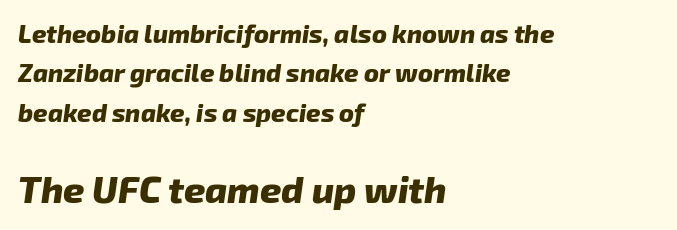
The image shows 37 px heavy type, italic (leaning right); set left-aligned, normal line spacing (1.58x), normal letter spacing, not underlined; the second (bottom) block is 1.48x larger; low stroke contrast and a medium x-height.
